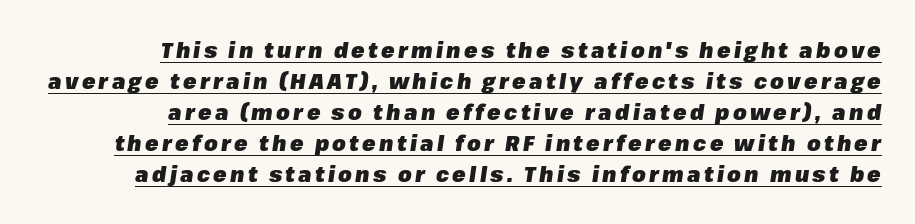
{"italic": "yes", "lean": "right", "slant_degrees": 8, "bold": "yes", "underline": "yes", "line_spacing": "normal", "line_spacing_ratio": 1.41, "glyph_px": 22}
